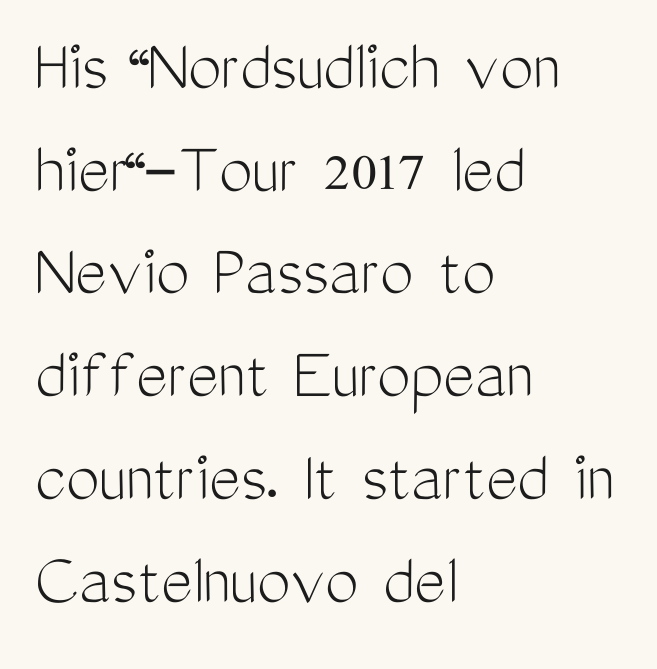
{"serif": "no", "italic": "no", "bold": "no", "weight": "light", "width": "condensed", "stroke_contrast": "medium", "x_height": "medium", "monospaced": "no", "underline": "no", "align": "left", "line_spacing": "normal", "line_spacing_ratio": 1.37, "letter_spacing": "normal", "letter_spacing_em": 0.0, "glyph_px": 75}
